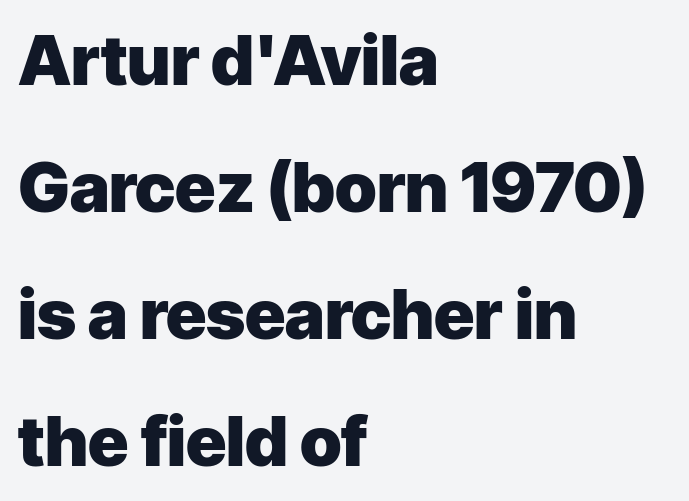
Q: Is the text bold? A: Yes.
Q: Is the text italic (slanted)? A: No, it is upright.
Q: Is the typeface a serif or a sans-serif typeface? A: Sans-serif.
Q: Is the text underlined? A: No.
Q: How is the paragraph aligned? A: Left-aligned.
Q: Is the spacing between letters normal or unusually wide? A: Normal.
Q: Width (condensed, normal, or wide)? A: Normal.
Q: Stroke contrast? A: Low.
Q: x-height? A: Medium.
Q: Monospaced? A: No.
